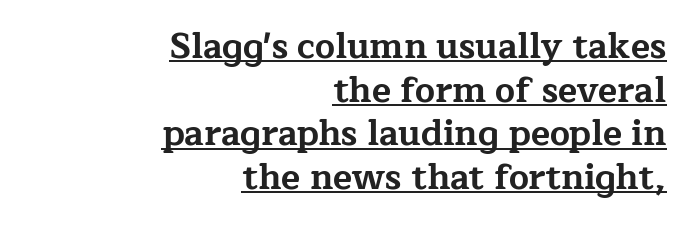
The image shows 35 px bold, wide serif type, upright; set right-aligned, normal line spacing (1.25x), normal letter spacing, underlined; low stroke contrast and a medium x-height.
